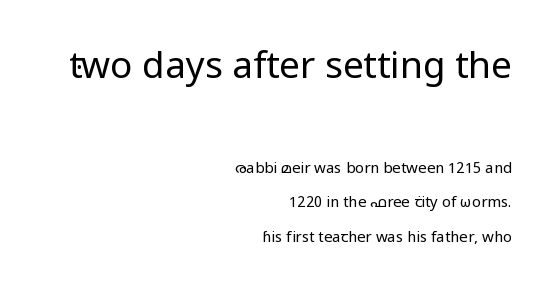
No heavy texture on the line: the type isn't bold. What stands out about the letter spacing? Nothing — it is the standard amount. The space beneath each line is pristine and unruled. Short and long lines alike share a common ending point at right. Look at the bottom of the vertical strokes: they stop flat, with no serifs.
